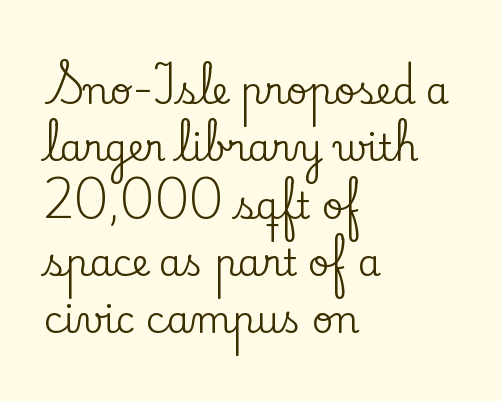
{"serif": "yes", "italic": "no", "width": "normal", "stroke_contrast": "low", "x_height": "small", "monospaced": "no", "underline": "no", "align": "left", "line_spacing": "normal", "line_spacing_ratio": 1.55, "letter_spacing": "normal", "letter_spacing_em": 0.0, "glyph_px": 37}
